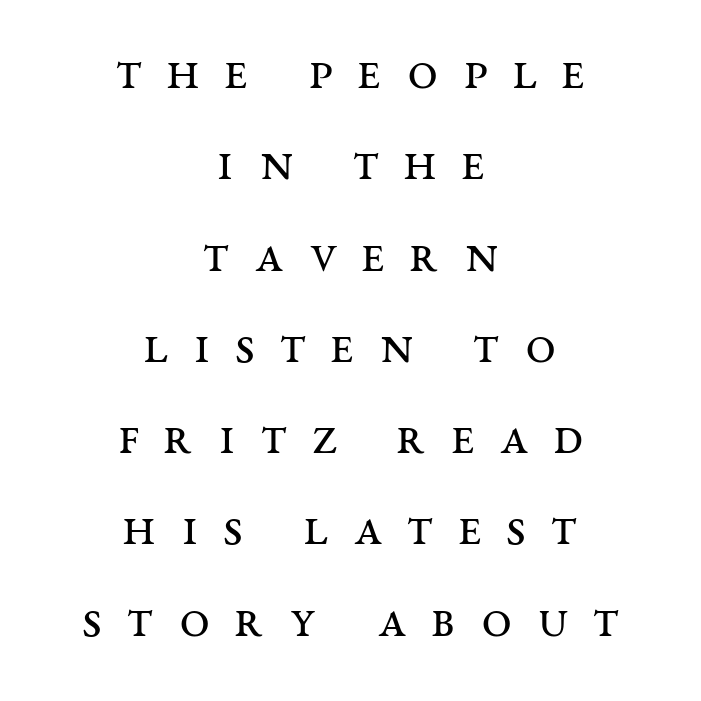
{"serif": "yes", "italic": "no", "bold": "no", "weight": "regular", "width": "wide", "stroke_contrast": "medium", "x_height": "large", "monospaced": "no", "underline": "no", "align": "center", "line_spacing": "normal", "line_spacing_ratio": 1.69, "letter_spacing": "wide", "letter_spacing_em": 0.46, "glyph_px": 54}
